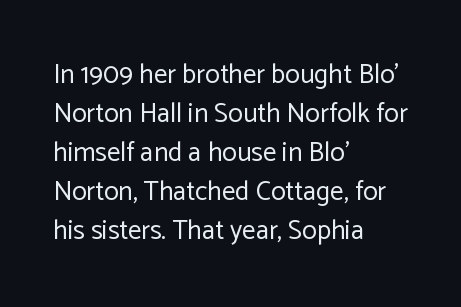
Q: Is the text bold? A: No.
Q: Is the text italic (slanted)? A: No, it is upright.
Q: Is the text underlined? A: No.
Q: How is the paragraph aligned? A: Left-aligned.
Q: Is the spacing between letters normal or unusually wide? A: Normal.
Q: Is the spacing between lines tight, normal or loose? A: Normal.
